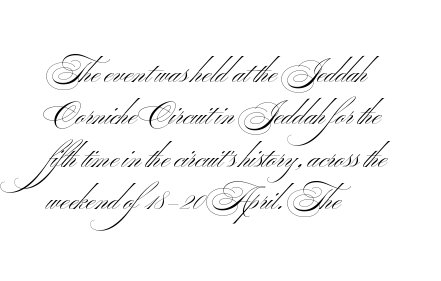
The image shows 30 px light, wide sans-serif type; set left-aligned, normal line spacing (1.41x), normal letter spacing, not underlined; medium stroke contrast and a small x-height.
